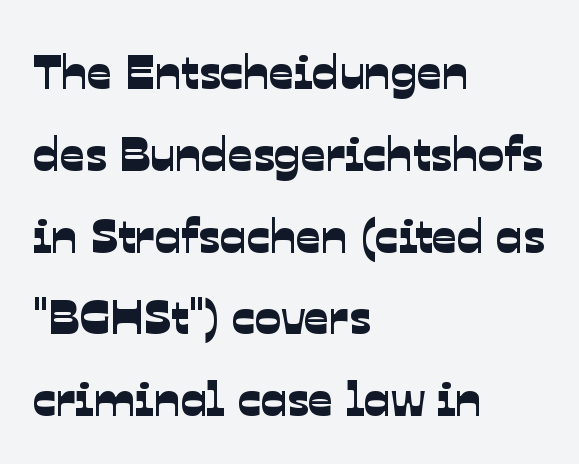
The image shows 49 px sans-serif type; set left-aligned, normal line spacing (1.67x), normal letter spacing, not underlined; low stroke contrast and a medium x-height.
